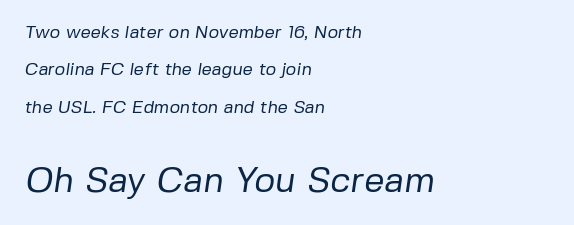
{"serif": "no", "bold": "no", "weight": "regular", "width": "normal", "stroke_contrast": "low", "x_height": "medium", "monospaced": "no", "underline": "no", "align": "left", "line_spacing": "loose", "line_spacing_ratio": 2.08, "letter_spacing": "normal", "letter_spacing_em": 0.0, "larger_block": "second", "size_ratio": 2.0, "glyph_px": 36}
